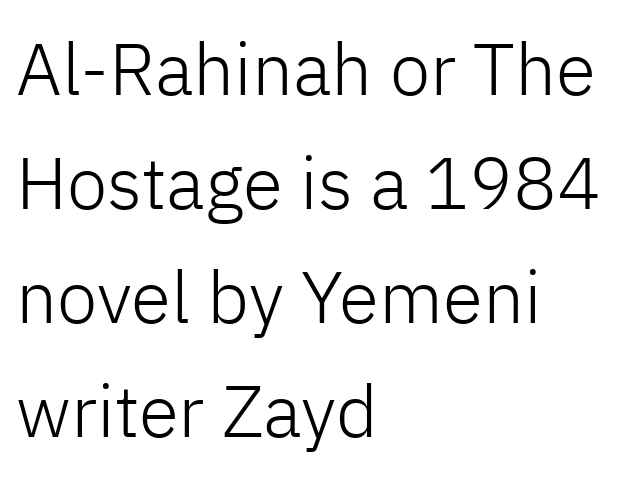
Q: Is the text bold? A: No.
Q: Is the text italic (slanted)? A: No, it is upright.
Q: Is the typeface a serif or a sans-serif typeface? A: Sans-serif.
Q: Is the text underlined? A: No.
Q: How is the paragraph aligned? A: Left-aligned.
Q: Is the spacing between letters normal or unusually wide? A: Normal.
Q: Is the spacing between lines tight, normal or loose? A: Normal.
Q: Width (condensed, normal, or wide)? A: Normal.
Q: Stroke contrast? A: Low.
Q: x-height? A: Medium.
Q: Monospaced? A: No.
